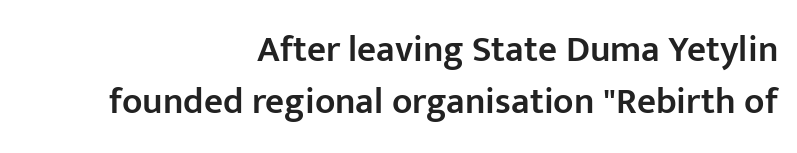
Q: Is the text bold? A: Semi-bold.
Q: Is the text italic (slanted)? A: No, it is upright.
Q: Is the typeface a serif or a sans-serif typeface? A: Sans-serif.
Q: Is the text underlined? A: No.
Q: How is the paragraph aligned? A: Right-aligned.
Q: Is the spacing between letters normal or unusually wide? A: Normal.
Q: Is the spacing between lines tight, normal or loose? A: Normal.
Q: Width (condensed, normal, or wide)? A: Normal.
Q: Stroke contrast? A: Low.
Q: x-height? A: Medium.
Q: Monospaced? A: No.
